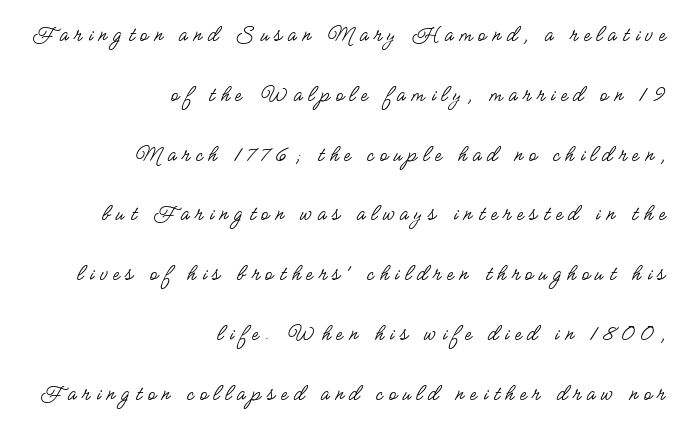
These lines stand farther apart than default settings would place them. Characters follow at a spacing far wider than the type designer built in. Glance below the letters and you will spot only blank space.
